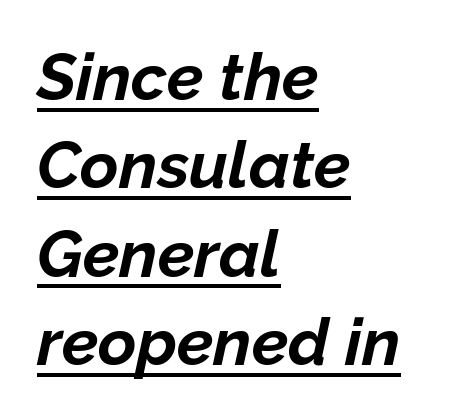
If you drew a ruler down the left edge, every line would touch it. Notice how thick the strokes are: this is what a full bold looks like. The rows are spaced the way most documents space them. Check the space under the baseline: a stroke is drawn there.
